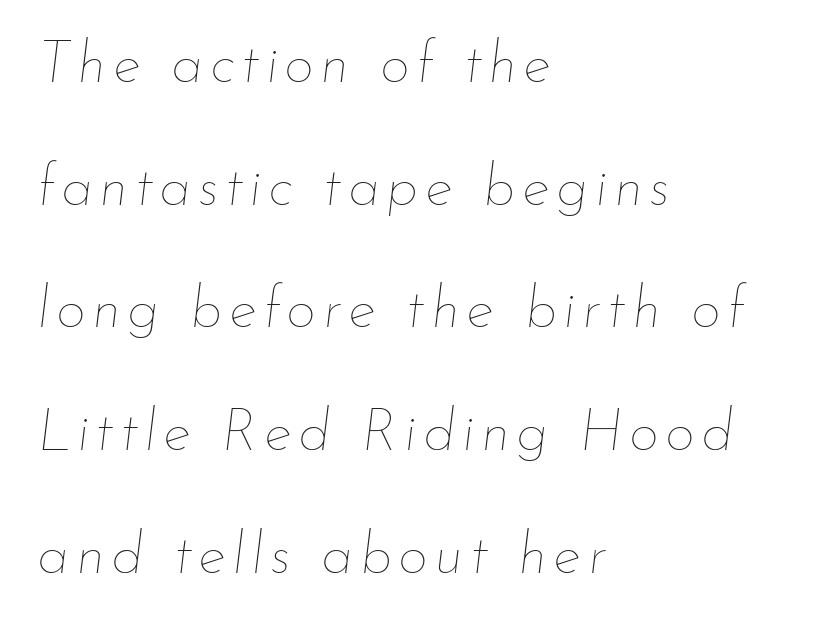
{"italic": "yes", "lean": "right", "slant_degrees": 7, "bold": "no", "weight": "thin", "width": "normal", "stroke_contrast": "low", "x_height": "small", "monospaced": "no", "underline": "no", "align": "left", "line_spacing": "loose", "line_spacing_ratio": 2.08, "glyph_px": 59}
